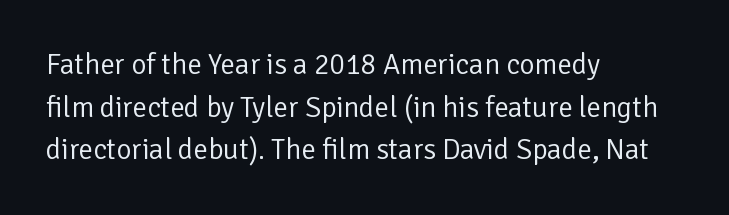
The image shows 29 px regular-weight sans-serif type, upright; set left-aligned, normal line spacing (1.47x), normal letter spacing, not underlined; low stroke contrast and a medium x-height.
